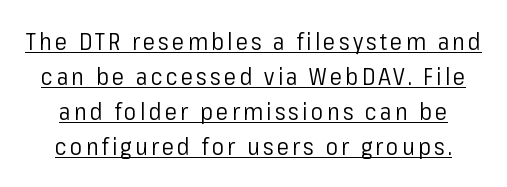
The space between consecutive lines is moderate. Weight: regular or lighter. The rendering uses the underline text-decoration. In terms of posture, this sample is upright.
